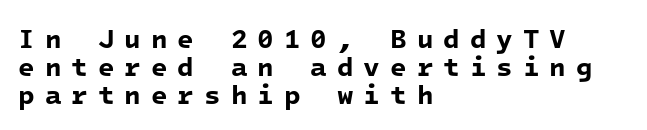
{"bold": "yes", "underline": "no", "align": "left", "line_spacing": "tight", "line_spacing_ratio": 1.03, "letter_spacing": "wide", "letter_spacing_em": 0.37, "glyph_px": 27}
